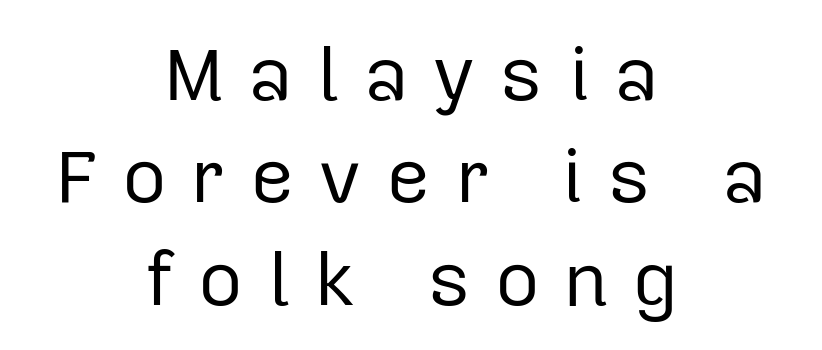
Q: Is the text bold? A: No.
Q: Is the text italic (slanted)? A: No, it is upright.
Q: Is the typeface a serif or a sans-serif typeface? A: Sans-serif.
Q: Is the text underlined? A: No.
Q: How is the paragraph aligned? A: Centered.
Q: Is the spacing between letters normal or unusually wide? A: Unusually wide.
Q: Is the spacing between lines tight, normal or loose? A: Normal.
Q: Width (condensed, normal, or wide)? A: Normal.
Q: Stroke contrast? A: Low.
Q: x-height? A: Medium.
Q: Monospaced? A: No.
